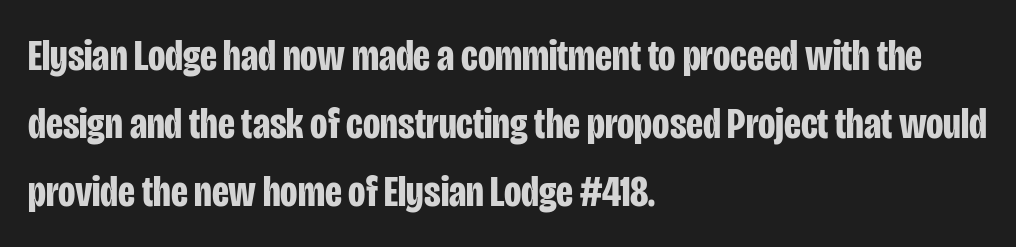
Here the designer chose a conventional face with non-uniform glyph widths. The words here are not underlined. The rows are spaced the way most documents space them. The type is set solid horizontally, with unmodified tracking. If you drew a line through each stem, it would be perfectly vertical. This rendering employs a face without finishing strokes, i.e., a sans-serif.
